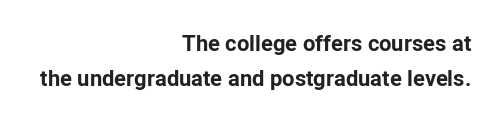
Q: Is the text bold? A: Yes.
Q: Is the text italic (slanted)? A: No, it is upright.
Q: Is the text underlined? A: No.
Q: How is the paragraph aligned? A: Right-aligned.
Q: Is the spacing between letters normal or unusually wide? A: Normal.
Q: Is the spacing between lines tight, normal or loose? A: Normal.
